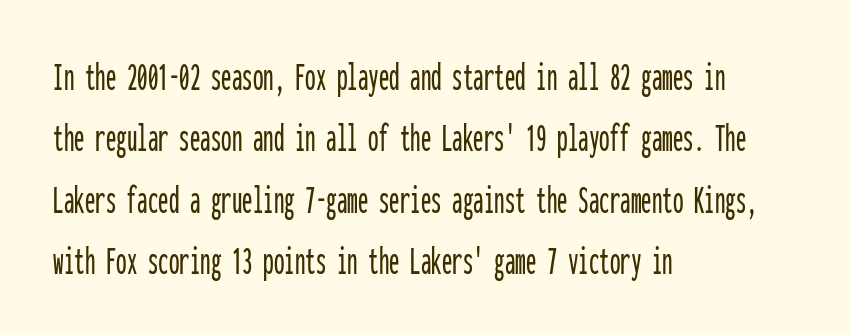
To sum up the face: it is a sans, with no serifs. The words here are not underlined. Here the glyphs are tracked normally, forming tight word shapes. The rendering uses a moderate line-height, typical for paragraphs.
